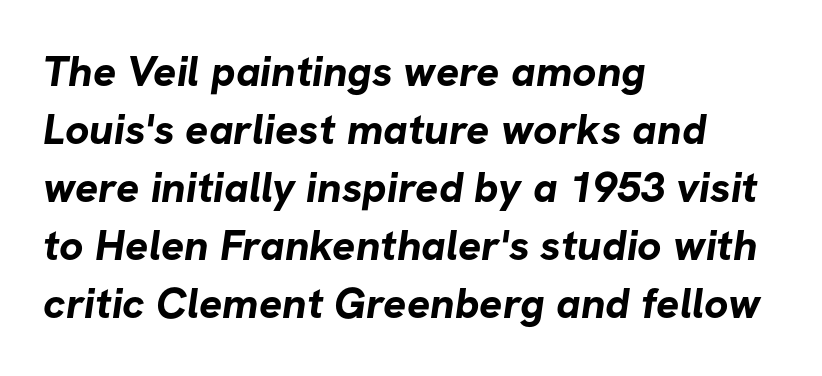
The image shows 43 px bold sans-serif type; set left-aligned, normal line spacing (1.35x), normal letter spacing, not underlined; low stroke contrast and a medium x-height.
